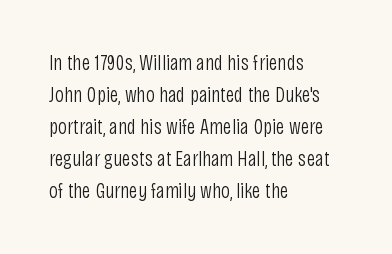
{"italic": "no", "bold": "no", "underline": "no", "align": "left", "line_spacing": "normal", "line_spacing_ratio": 1.46, "letter_spacing": "normal", "letter_spacing_em": 0.0, "glyph_px": 22}
